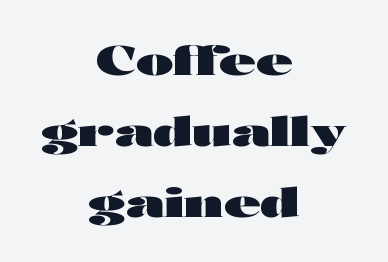
Q: Is the text bold? A: Yes.
Q: Is the text italic (slanted)? A: No, it is upright.
Q: Is the typeface a serif or a sans-serif typeface? A: Serif.
Q: Is the text underlined? A: No.
Q: How is the paragraph aligned? A: Centered.
Q: Is the spacing between letters normal or unusually wide? A: Normal.
Q: Width (condensed, normal, or wide)? A: Wide.
Q: Stroke contrast? A: High.
Q: x-height? A: Medium.
Q: Monospaced? A: No.
